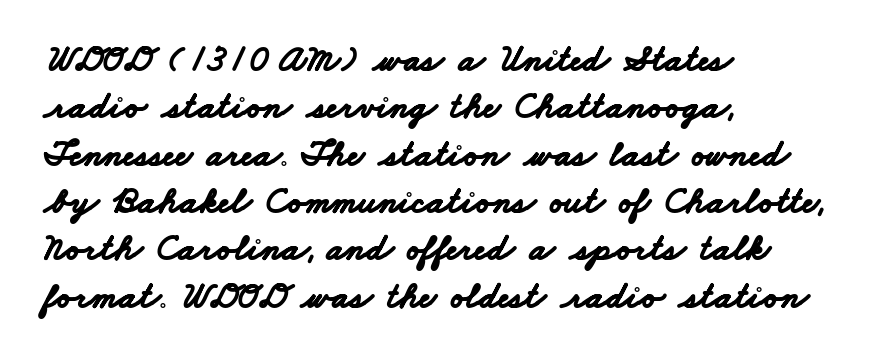
The image shows 37 px bold, wide sans-serif type; set left-aligned, normal line spacing (1.28x), normal letter spacing, not underlined; low stroke contrast and a small x-height.
